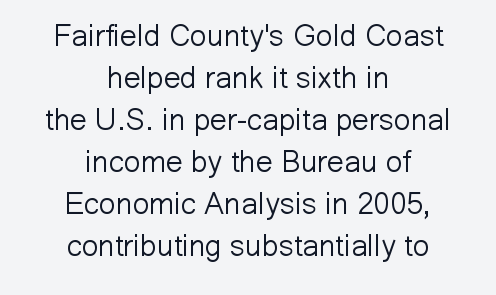
{"serif": "no", "italic": "no", "bold": "no", "weight": "light", "width": "normal", "stroke_contrast": "low", "x_height": "medium", "monospaced": "no", "underline": "no", "align": "center", "line_spacing": "normal", "line_spacing_ratio": 1.4, "letter_spacing": "normal", "letter_spacing_em": 0.0, "glyph_px": 30}
